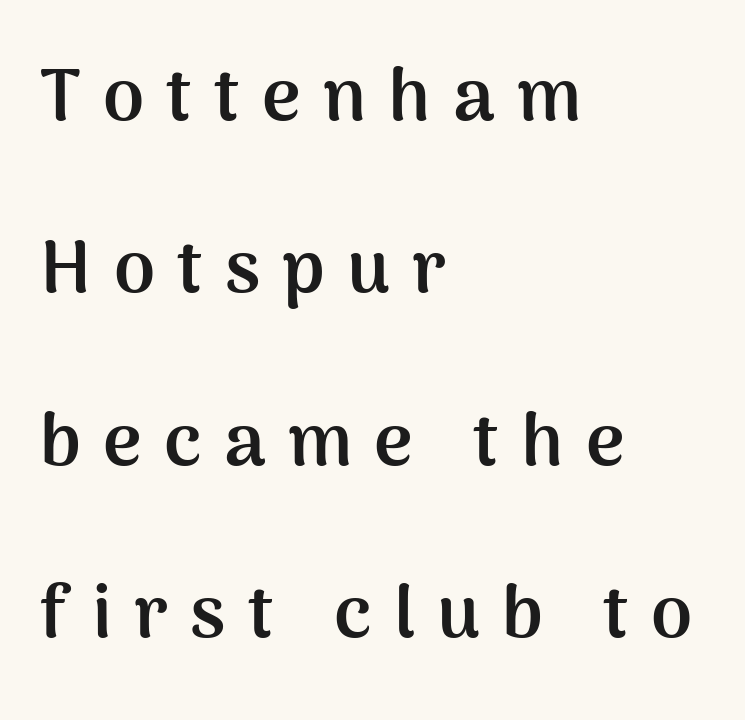
Q: Is the text bold? A: Yes.
Q: Is the text italic (slanted)? A: No, it is upright.
Q: Is the typeface a serif or a sans-serif typeface? A: Sans-serif.
Q: Is the text underlined? A: No.
Q: How is the paragraph aligned? A: Left-aligned.
Q: Is the spacing between letters normal or unusually wide? A: Unusually wide.
Q: Is the spacing between lines tight, normal or loose? A: Loose.
Q: Width (condensed, normal, or wide)? A: Normal.
Q: Stroke contrast? A: Medium.
Q: x-height? A: Medium.
Q: Monospaced? A: No.
